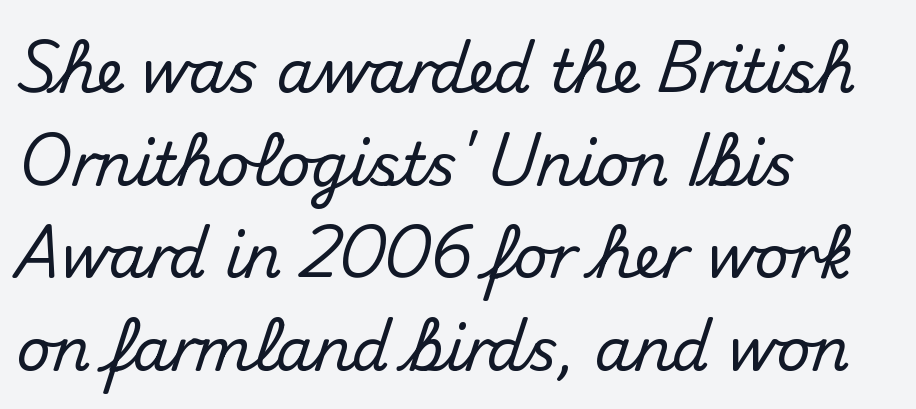
The image shows 59 px sans-serif type; set left-aligned, normal line spacing (1.57x), normal letter spacing, not underlined; medium stroke contrast and a small x-height.
